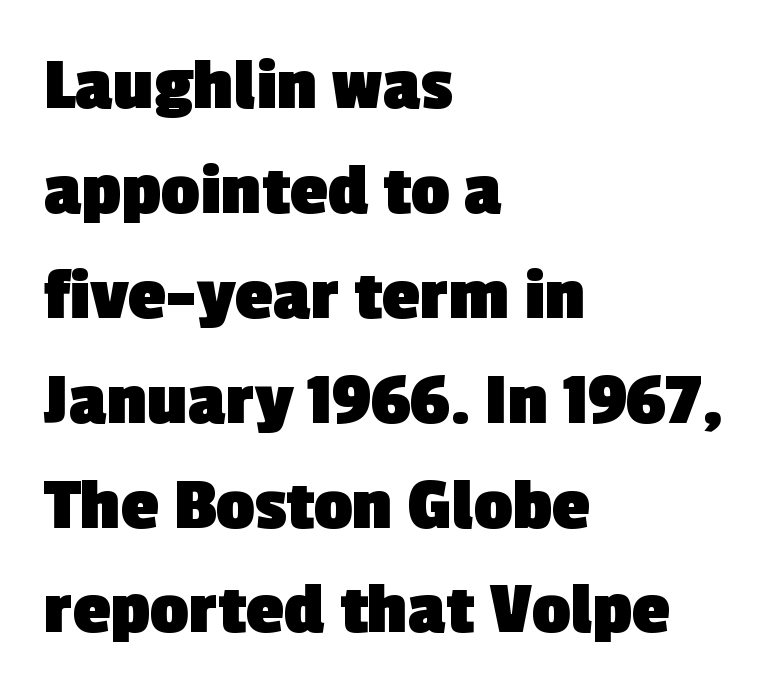
The image shows 76 px heavy sans-serif type; set left-aligned, normal line spacing (1.38x), normal letter spacing, not underlined; a medium x-height.
